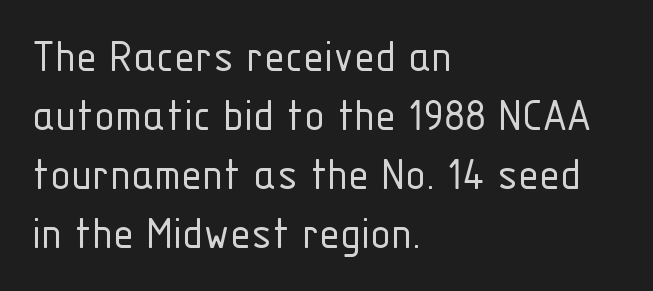
Weight class: somewhere from thin through regular. Are there feet on the stems? There aren't — it's a sans. Vertical strokes here are truly vertical. Glance below the letters and you will spot only blank space.
